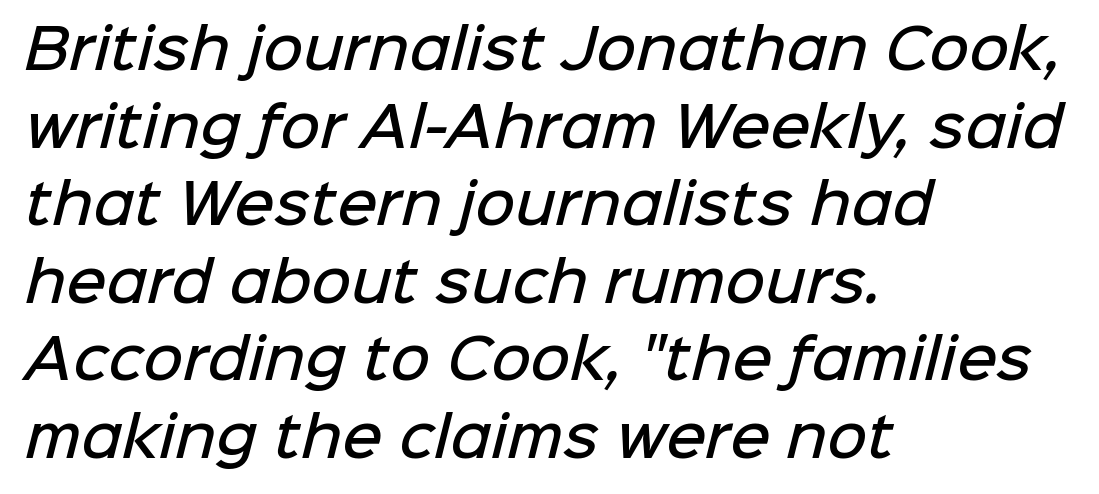
Spacing verdict: proportional, widths tailored to each character. These lines are set flush left with a ragged right edge. Clear beneath every line of the passage. Does the leading feel generous? No, just average.
